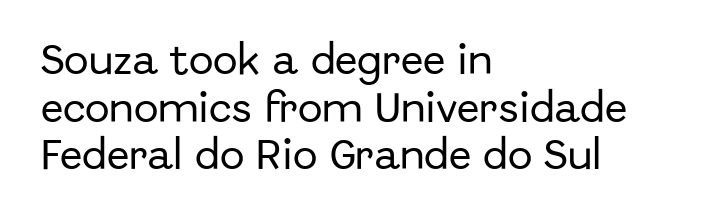
{"serif": "no", "italic": "no", "width": "normal", "stroke_contrast": "low", "x_height": "medium", "monospaced": "no", "underline": "no", "align": "left", "line_spacing": "normal", "line_spacing_ratio": 1.44, "letter_spacing": "normal", "letter_spacing_em": 0.0, "glyph_px": 33}
